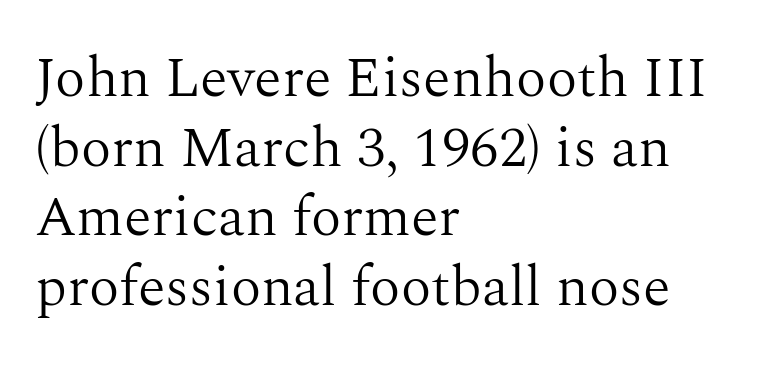
{"serif": "yes", "italic": "no", "bold": "no", "weight": "light", "width": "normal", "stroke_contrast": "medium", "x_height": "medium", "monospaced": "no", "underline": "no", "align": "left", "line_spacing_ratio": 1.22, "letter_spacing": "normal", "letter_spacing_em": 0.0, "glyph_px": 57}
